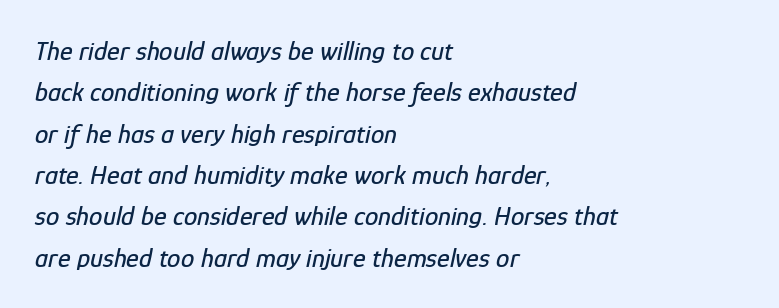
Q: Is the text italic (slanted)? A: Yes, it leans right by about 12 degrees.
Q: Is the text underlined? A: No.
Q: How is the paragraph aligned? A: Left-aligned.
Q: Is the spacing between letters normal or unusually wide? A: Normal.
Q: Is the spacing between lines tight, normal or loose? A: Normal.
